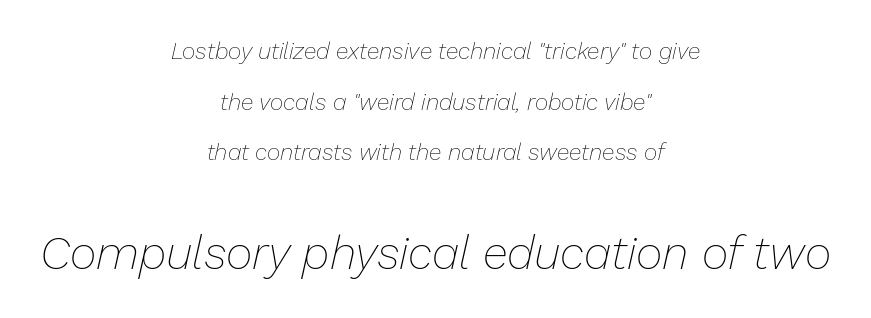
Q: Is the text bold? A: No.
Q: Is the text italic (slanted)? A: Yes, it leans right by about 13 degrees.
Q: Is the text underlined? A: No.
Q: How is the paragraph aligned? A: Centered.
Q: Is the spacing between letters normal or unusually wide? A: Normal.
Q: Is the spacing between lines tight, normal or loose? A: Loose.
Q: Which block of text is set in a larger size, the first (top) or the second (bottom)? A: The second (bottom) one.
Q: Width (condensed, normal, or wide)? A: Normal.
Q: Stroke contrast? A: Low.
Q: x-height? A: Medium.
Q: Monospaced? A: No.
